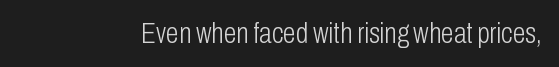
Do the characters align in a grid? No, the font is proportional. The specimen reads as upright at a glance. The tracking reads as untouched default to a designer's eye. Serifs: no, the terminals of the letterforms are clean. Stems and bowls with no extra thickness — not bold.
